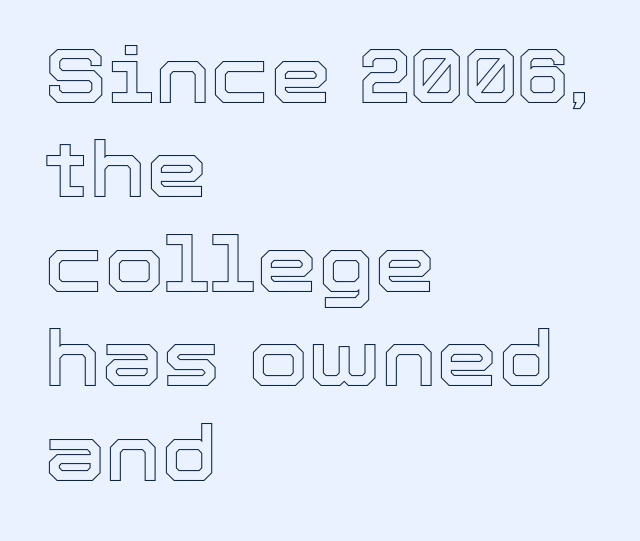
One-word summary of the alignment: left. This sample uses plain, unmodified letter spacing. Decoration check: the copy has no underline. Looks like regular typesetting: each glyph gets only the width it needs. Designer's note — italics off, roman on.
